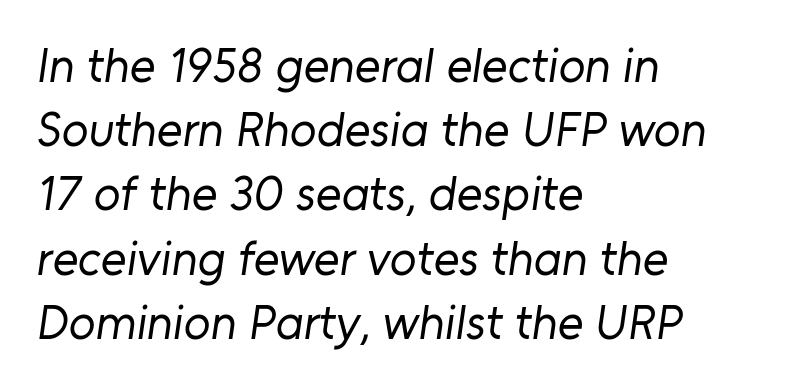
{"serif": "no", "bold": "no", "weight": "regular", "width": "normal", "stroke_contrast": "low", "x_height": "medium", "monospaced": "no", "underline": "no", "align": "left", "line_spacing": "normal", "line_spacing_ratio": 1.31, "letter_spacing": "normal", "letter_spacing_em": 0.0, "glyph_px": 49}
